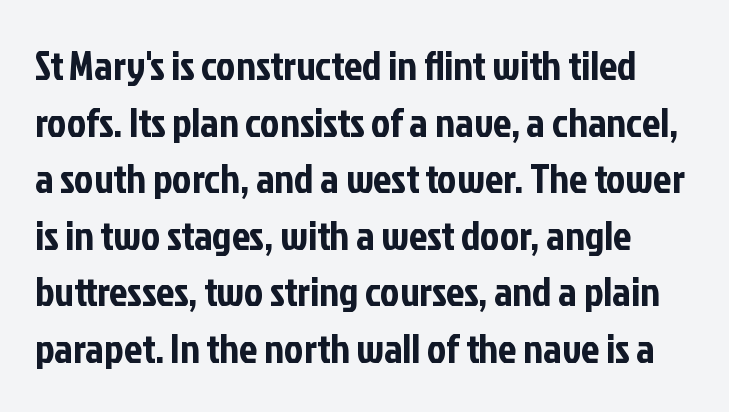
Q: Is the text italic (slanted)? A: No, it is upright.
Q: Is the typeface a serif or a sans-serif typeface? A: Sans-serif.
Q: Is the text underlined? A: No.
Q: Is the spacing between letters normal or unusually wide? A: Normal.
Q: Is the spacing between lines tight, normal or loose? A: Normal.
Q: Width (condensed, normal, or wide)? A: Condensed.
Q: Stroke contrast? A: Low.
Q: x-height? A: Medium.
Q: Monospaced? A: No.
